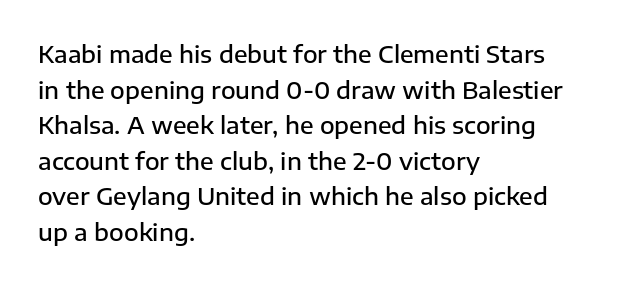
{"italic": "no", "bold": "semi", "underline": "no", "align": "left", "line_spacing": "normal", "line_spacing_ratio": 1.48, "letter_spacing": "normal", "letter_spacing_em": 0.0, "glyph_px": 24}
